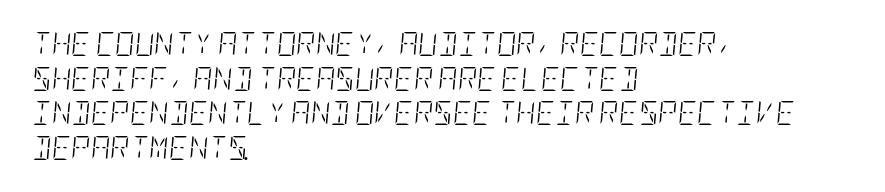
Q: Is the text bold? A: No.
Q: Is the text italic (slanted)? A: Yes, it leans right by about 5 degrees.
Q: Is the text underlined? A: No.
Q: How is the paragraph aligned? A: Left-aligned.
Q: Is the spacing between letters normal or unusually wide? A: Normal.
Q: Is the spacing between lines tight, normal or loose? A: Normal.
